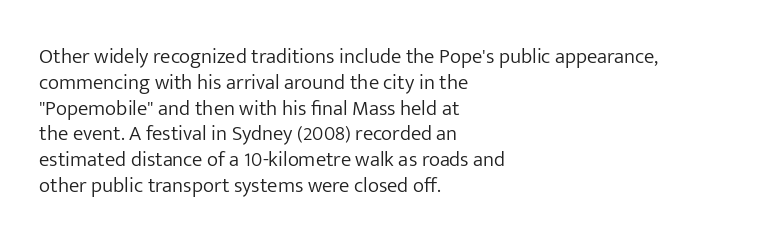
Q: Is the text bold? A: No.
Q: Is the text italic (slanted)? A: No, it is upright.
Q: Is the text underlined? A: No.
Q: How is the paragraph aligned? A: Left-aligned.
Q: Is the spacing between letters normal or unusually wide? A: Normal.
